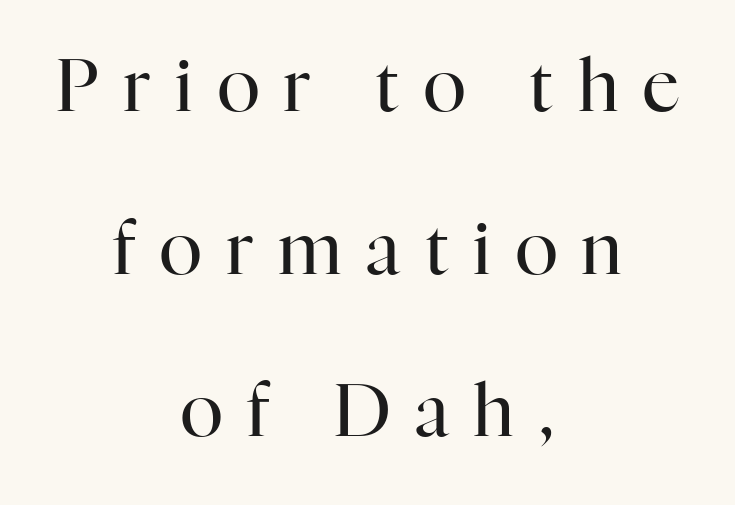
Q: Is the text bold? A: No.
Q: Is the text italic (slanted)? A: No, it is upright.
Q: Is the typeface a serif or a sans-serif typeface? A: Serif.
Q: Is the text underlined? A: No.
Q: How is the paragraph aligned? A: Centered.
Q: Is the spacing between letters normal or unusually wide? A: Unusually wide.
Q: Is the spacing between lines tight, normal or loose? A: Loose.
Q: Width (condensed, normal, or wide)? A: Normal.
Q: Stroke contrast? A: High.
Q: x-height? A: Medium.
Q: Monospaced? A: No.
